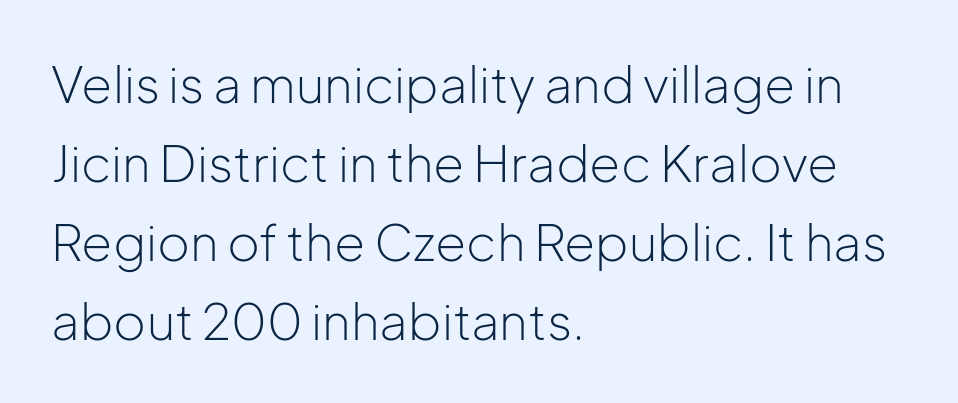
The area under the type is left untouched. This sample is left-justified, so line endings fall wherever the words run out. Caption: standard tracking, unaltered. Does the lettering tilt? It doesn't — this is upright. Each stroke keeps to a modest, everyday thickness or less.
